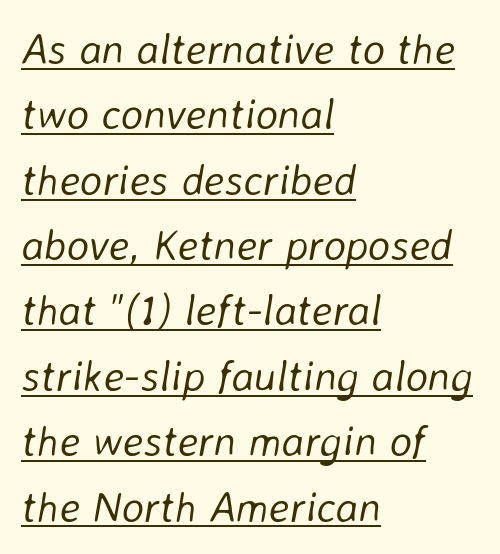
Q: Is the text bold? A: No.
Q: Is the text italic (slanted)? A: Yes, it leans right by about 8 degrees.
Q: Is the text underlined? A: Yes.
Q: How is the paragraph aligned? A: Left-aligned.
Q: Is the spacing between letters normal or unusually wide? A: Normal.
Q: Is the spacing between lines tight, normal or loose? A: Normal.
Q: Width (condensed, normal, or wide)? A: Normal.
Q: Stroke contrast? A: Low.
Q: x-height? A: Medium.
Q: Monospaced? A: No.
